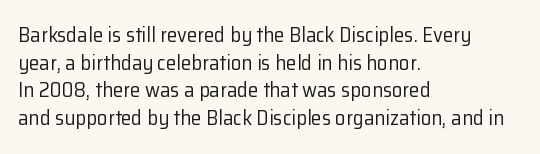
Every stem runs plumb, perpendicular to the baseline. Leftover space on each line is placed entirely after the last word. Check the space under the baseline: it is left empty. This reads as an unemphasized weight, regular at the heaviest. Caption: standard tracking, unaltered.
